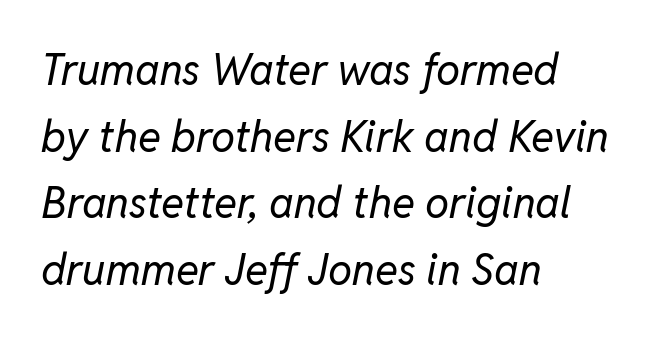
{"italic": "yes", "lean": "right", "slant_degrees": 11, "bold": "no", "weight": "regular", "width": "normal", "stroke_contrast": "low", "x_height": "medium", "monospaced": "no", "underline": "no", "align": "left", "line_spacing": "normal", "line_spacing_ratio": 1.55, "letter_spacing": "normal", "letter_spacing_em": 0.0, "glyph_px": 43}
